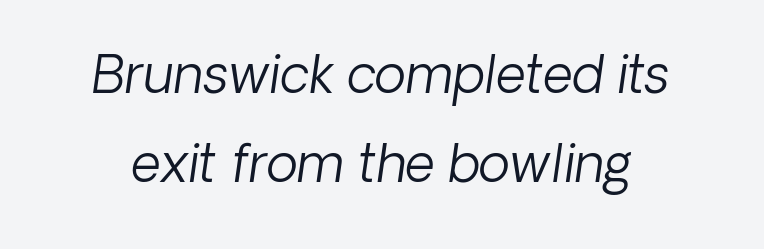
Q: Is the text bold? A: No.
Q: Is the typeface a serif or a sans-serif typeface? A: Sans-serif.
Q: Is the text underlined? A: No.
Q: Is the spacing between letters normal or unusually wide? A: Normal.
Q: Width (condensed, normal, or wide)? A: Normal.
Q: Stroke contrast? A: Low.
Q: x-height? A: Medium.
Q: Monospaced? A: No.
